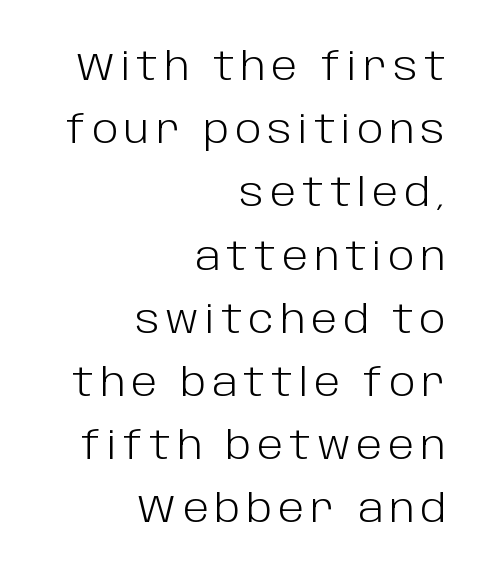
{"serif": "no", "italic": "no", "bold": "no", "weight": "light", "width": "normal", "stroke_contrast": "low", "x_height": "large", "monospaced": "no", "underline": "no", "align": "right", "line_spacing": "normal", "line_spacing_ratio": 1.62, "glyph_px": 39}
